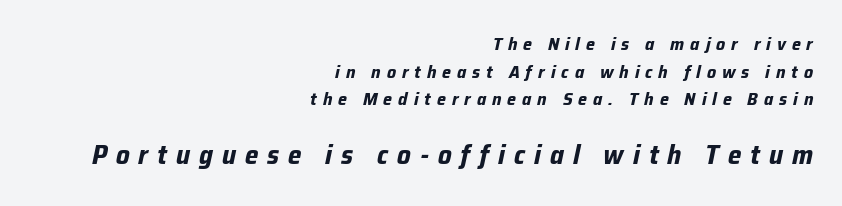
The font's italic variant was chosen for this text. The typesetting leans heavy: a genuine bold. The passage shown begins with its smaller block and ends with its larger one. Baseline-to-baseline distance is the conventional proportion of letter height.
